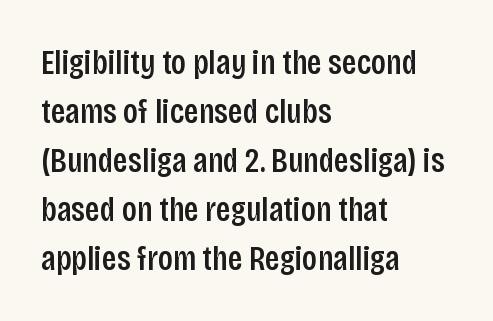
{"serif": "no", "italic": "no", "width": "condensed", "stroke_contrast": "low", "x_height": "large", "monospaced": "no", "underline": "no", "align": "left", "line_spacing": "normal", "line_spacing_ratio": 1.4, "letter_spacing": "normal", "letter_spacing_em": 0.0, "glyph_px": 35}
